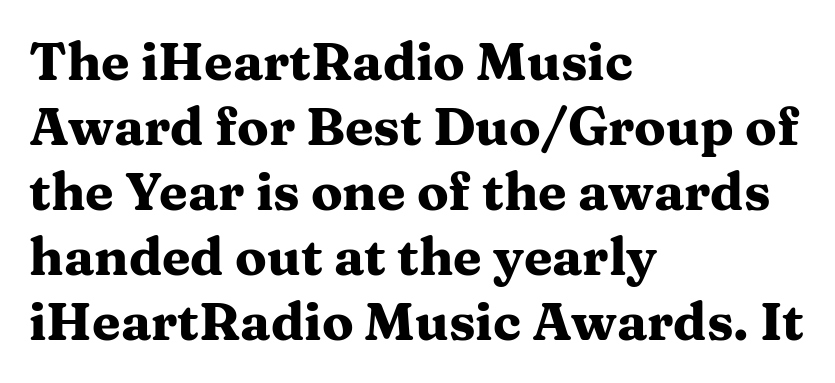
The image shows 52 px heavy, wide serif type, upright; set left-aligned, normal line spacing (1.25x), normal letter spacing, not underlined; medium stroke contrast and a medium x-height.
